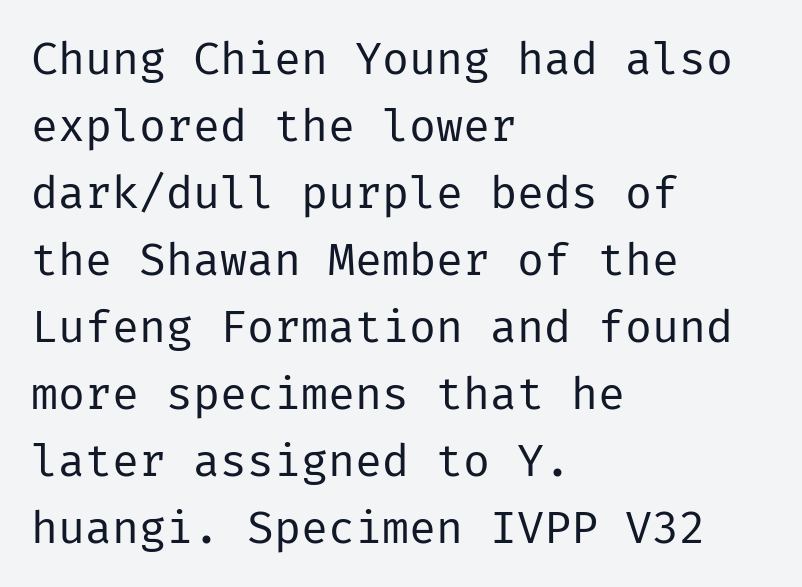
{"serif": "no", "italic": "no", "bold": "no", "weight": "regular", "width": "normal", "stroke_contrast": "low", "x_height": "medium", "underline": "no", "align": "left", "line_spacing": "normal", "line_spacing_ratio": 1.49, "letter_spacing": "normal", "letter_spacing_em": 0.0, "glyph_px": 45}
